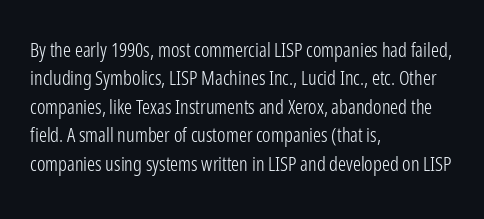
{"italic": "no", "bold": "no", "underline": "no", "align": "left", "line_spacing": "normal", "line_spacing_ratio": 1.42, "letter_spacing": "normal", "letter_spacing_em": 0.0, "glyph_px": 20}
